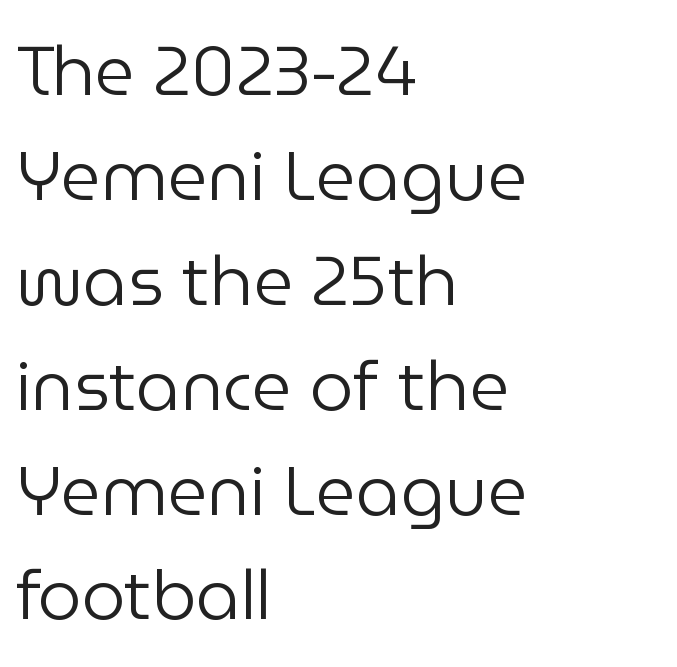
The image shows 69 px regular-weight sans-serif type, upright; set left-aligned, normal line spacing (1.52x), normal letter spacing, not underlined; low stroke contrast and a medium x-height.
